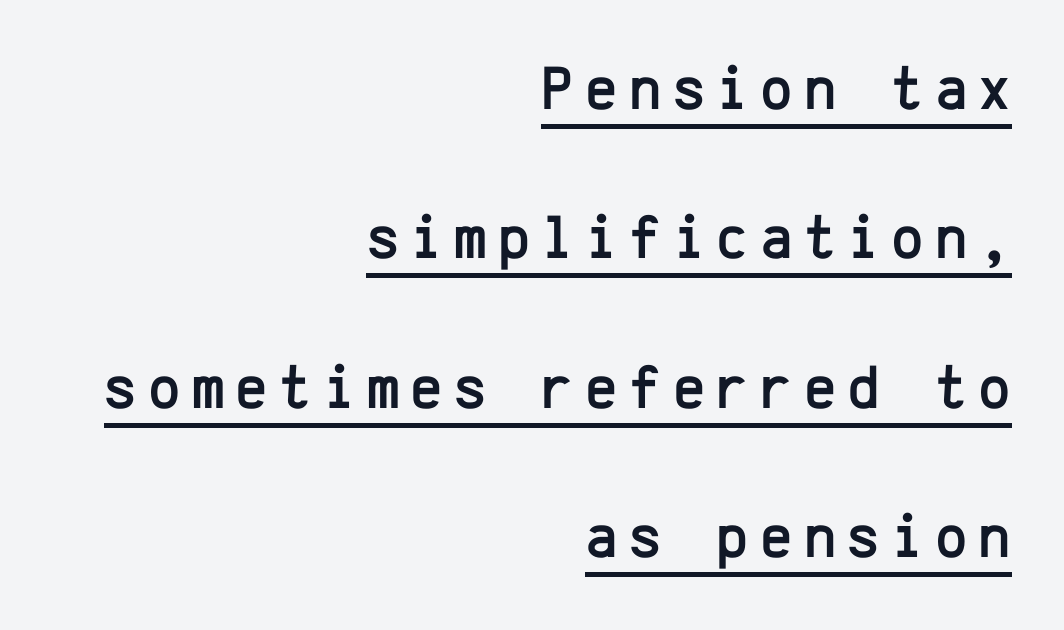
Q: Is the text italic (slanted)? A: No, it is upright.
Q: Is the typeface a serif or a sans-serif typeface? A: Sans-serif.
Q: Is the text underlined? A: Yes.
Q: How is the paragraph aligned? A: Right-aligned.
Q: Is the spacing between lines tight, normal or loose? A: Loose.
Q: Width (condensed, normal, or wide)? A: Normal.
Q: Stroke contrast? A: Low.
Q: x-height? A: Medium.
Q: Monospaced? A: Yes.
